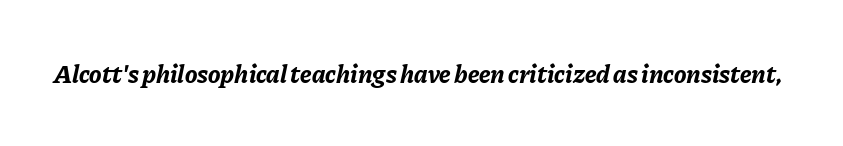
This is oblique type, the kind used for emphasis or titles. The face used here is rendered with its standard letterfit. Caption: bold face, heavy strokes. Only glyphs here, with clear space below each row.
